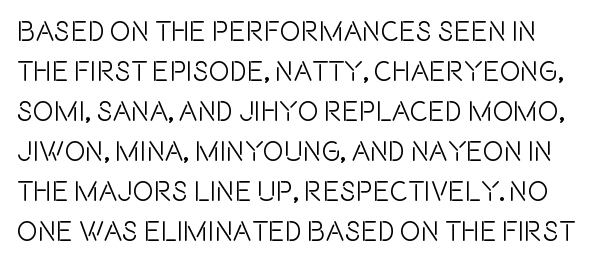
The image shows 28 px condensed sans-serif type, upright; set normal line spacing (1.43x), normal letter spacing, not underlined; a large x-height.
